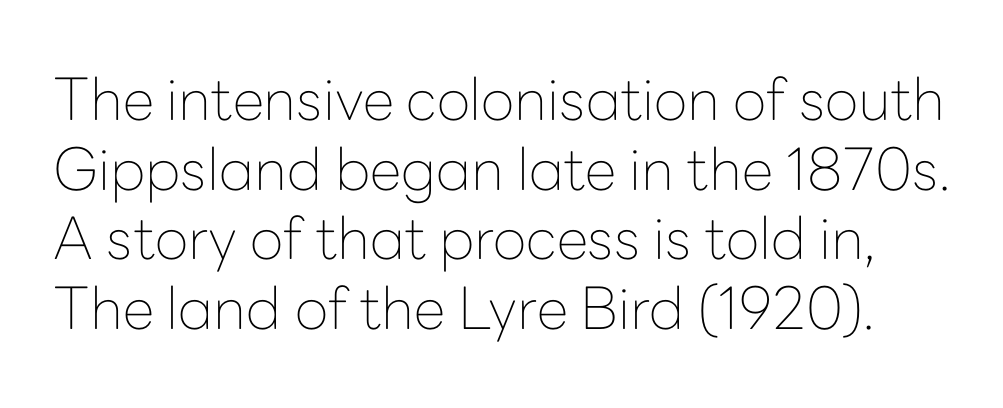
The weight would be labelled regular, book, light, or lighter still. Serif or sans? Sans — the stroke terminals are bare. No word sits above an underline. Designer's note — italics off, roman on.
